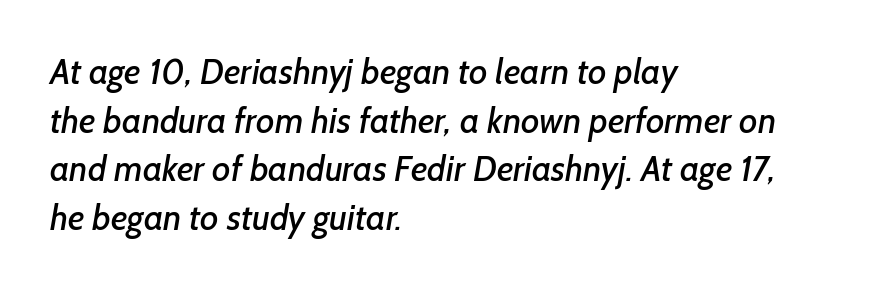
Q: Is the typeface a serif or a sans-serif typeface? A: Sans-serif.
Q: Is the text underlined? A: No.
Q: How is the paragraph aligned? A: Left-aligned.
Q: Is the spacing between letters normal or unusually wide? A: Normal.
Q: Is the spacing between lines tight, normal or loose? A: Normal.
Q: Width (condensed, normal, or wide)? A: Normal.
Q: Stroke contrast? A: Low.
Q: x-height? A: Medium.
Q: Monospaced? A: No.
